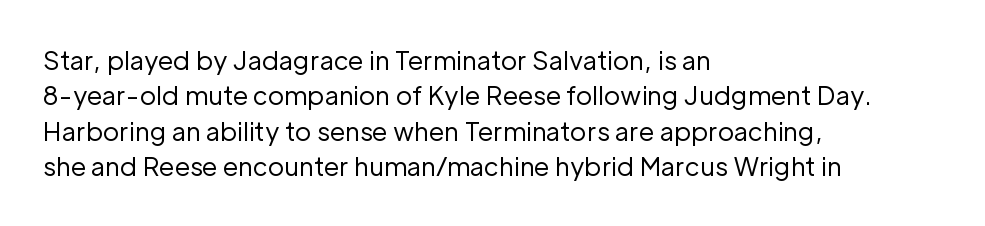
Plain, unruled lines of type. Is the type heavy? It reads as light-to-regular instead. Interline gaps are of average width in this sample. In terms of posture, this sample is upright. These lines are set flush left with a ragged right edge. Nothing unusual about the tracking: characters are spaced as the font intends.
